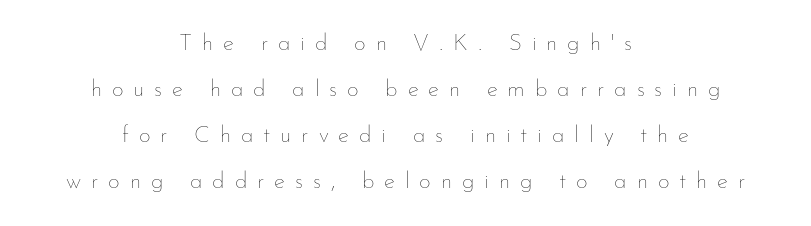
The image shows 23 px text type, upright; set centered, loose line spacing (2.0x), unusually wide letter spacing (+0.43 em), not underlined.
